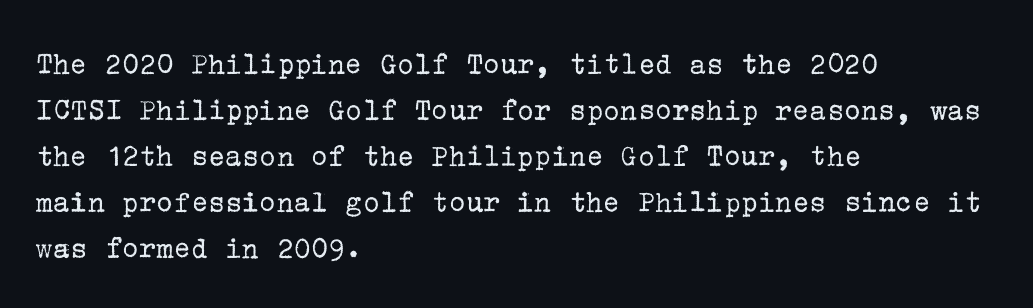
Q: Is the text bold? A: No.
Q: Is the text italic (slanted)? A: No, it is upright.
Q: Is the typeface a serif or a sans-serif typeface? A: Serif.
Q: Is the text underlined? A: No.
Q: How is the paragraph aligned? A: Left-aligned.
Q: Is the spacing between letters normal or unusually wide? A: Normal.
Q: Is the spacing between lines tight, normal or loose? A: Normal.
Q: Width (condensed, normal, or wide)? A: Normal.
Q: Stroke contrast? A: Low.
Q: x-height? A: Medium.
